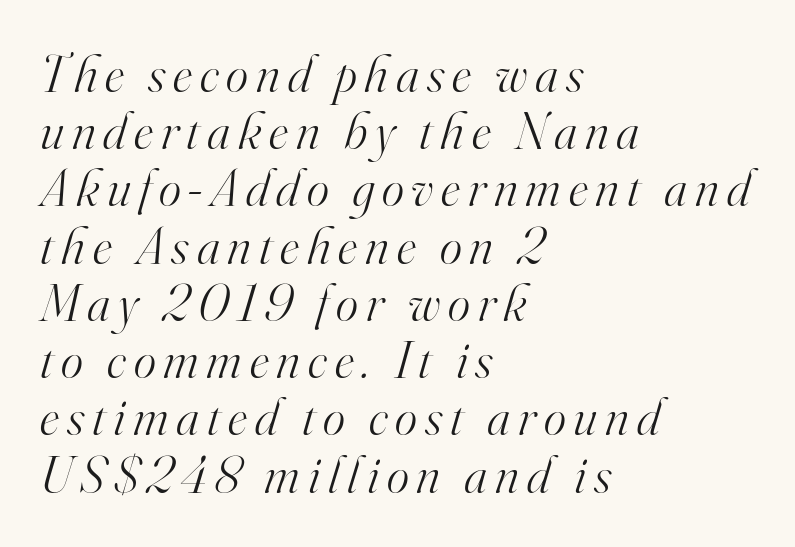
{"serif": "yes", "italic": "yes", "lean": "right", "slant_degrees": 16, "bold": "no", "weight": "light", "width": "normal", "stroke_contrast": "high", "x_height": "small", "monospaced": "no", "underline": "no", "align": "left", "line_spacing": "tight", "line_spacing_ratio": 1.08, "glyph_px": 53}
